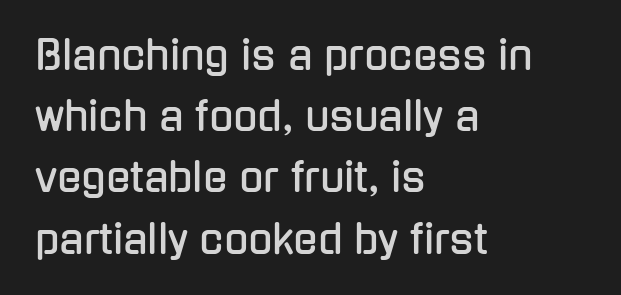
Q: Is the text italic (slanted)? A: No, it is upright.
Q: Is the typeface a serif or a sans-serif typeface? A: Sans-serif.
Q: Is the text underlined? A: No.
Q: How is the paragraph aligned? A: Left-aligned.
Q: Is the spacing between letters normal or unusually wide? A: Normal.
Q: Is the spacing between lines tight, normal or loose? A: Normal.
Q: Width (condensed, normal, or wide)? A: Condensed.
Q: Stroke contrast? A: Low.
Q: x-height? A: Medium.
Q: Monospaced? A: No.
